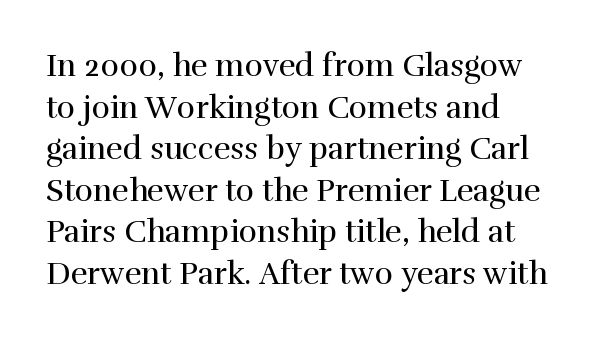
The image shows 31 px regular-weight serif type, upright; set normal line spacing (1.34x), normal letter spacing, not underlined; high stroke contrast and a medium x-height.
